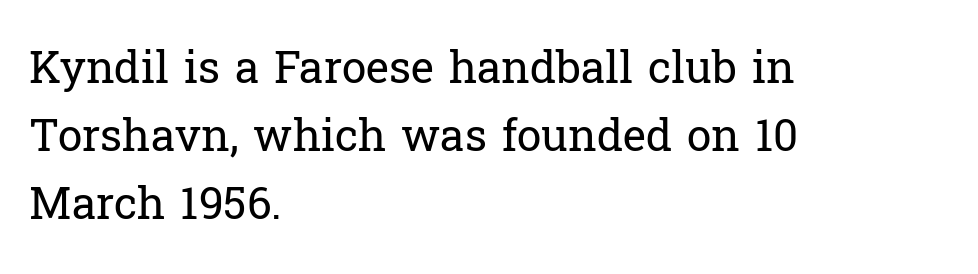
Q: Is the text bold? A: No.
Q: Is the text italic (slanted)? A: No, it is upright.
Q: Is the typeface a serif or a sans-serif typeface? A: Serif.
Q: Is the text underlined? A: No.
Q: How is the paragraph aligned? A: Left-aligned.
Q: Is the spacing between letters normal or unusually wide? A: Normal.
Q: Is the spacing between lines tight, normal or loose? A: Normal.
Q: Width (condensed, normal, or wide)? A: Normal.
Q: Stroke contrast? A: Low.
Q: x-height? A: Medium.
Q: Monospaced? A: No.
